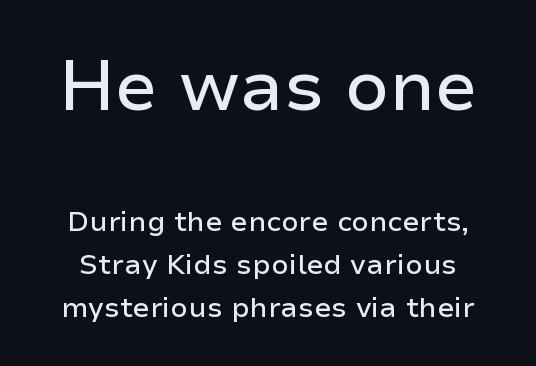
{"serif": "no", "italic": "no", "width": "normal", "stroke_contrast": "low", "x_height": "medium", "monospaced": "no", "underline": "no", "line_spacing": "normal", "line_spacing_ratio": 1.53, "letter_spacing": "normal", "letter_spacing_em": 0.0, "larger_block": "first", "size_ratio": 2.5, "glyph_px": 70}
